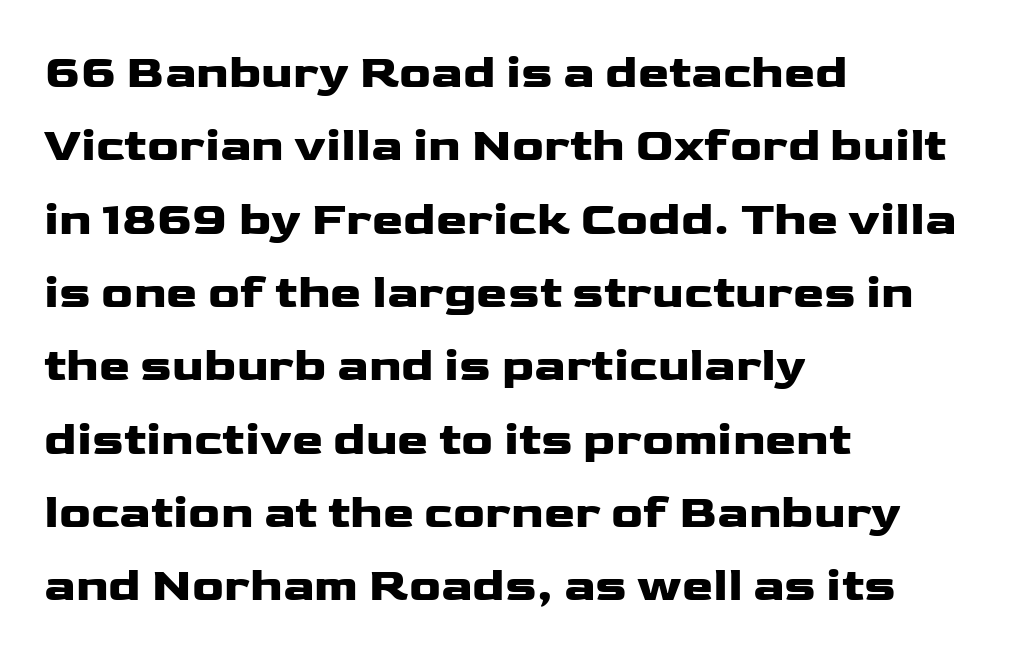
{"serif": "no", "italic": "no", "bold": "yes", "weight": "heavy", "width": "wide", "stroke_contrast": "low", "x_height": "medium", "monospaced": "no", "underline": "no", "align": "left", "line_spacing": "normal", "line_spacing_ratio": 1.56, "letter_spacing": "normal", "letter_spacing_em": 0.0, "glyph_px": 47}
